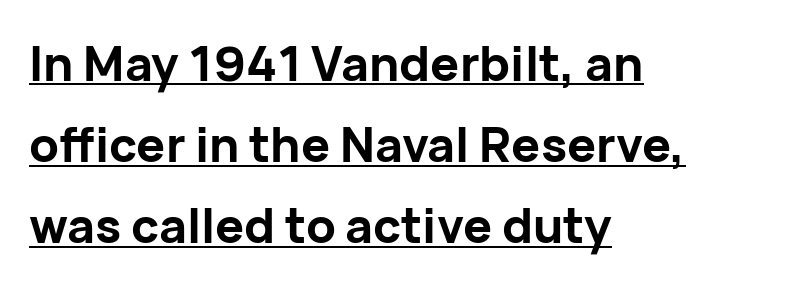
Q: Is the text bold? A: Yes.
Q: Is the text italic (slanted)? A: No, it is upright.
Q: Is the typeface a serif or a sans-serif typeface? A: Sans-serif.
Q: Is the text underlined? A: Yes.
Q: How is the paragraph aligned? A: Left-aligned.
Q: Is the spacing between letters normal or unusually wide? A: Normal.
Q: Is the spacing between lines tight, normal or loose? A: Normal.
Q: Width (condensed, normal, or wide)? A: Normal.
Q: Stroke contrast? A: Low.
Q: x-height? A: Medium.
Q: Monospaced? A: No.
